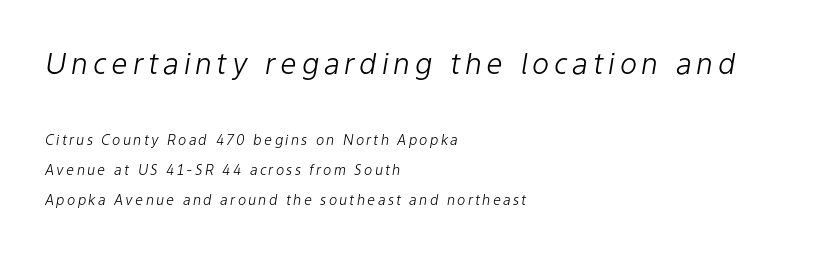
Q: Is the text bold? A: No.
Q: Is the text italic (slanted)? A: Yes, it leans right by about 9 degrees.
Q: Is the text underlined? A: No.
Q: How is the paragraph aligned? A: Left-aligned.
Q: Is the spacing between lines tight, normal or loose? A: Loose.
Q: Which block of text is set in a larger size, the first (top) or the second (bottom)? A: The first (top) one.
Q: Width (condensed, normal, or wide)? A: Normal.
Q: Stroke contrast? A: Low.
Q: x-height? A: Medium.
Q: Monospaced? A: No.
